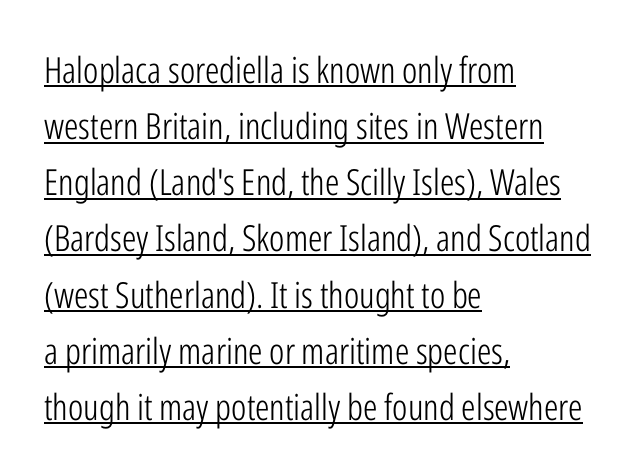
The image shows 36 px light, condensed sans-serif type, upright; set left-aligned, normal line spacing (1.56x), normal letter spacing, underlined; low stroke contrast and a medium x-height.
